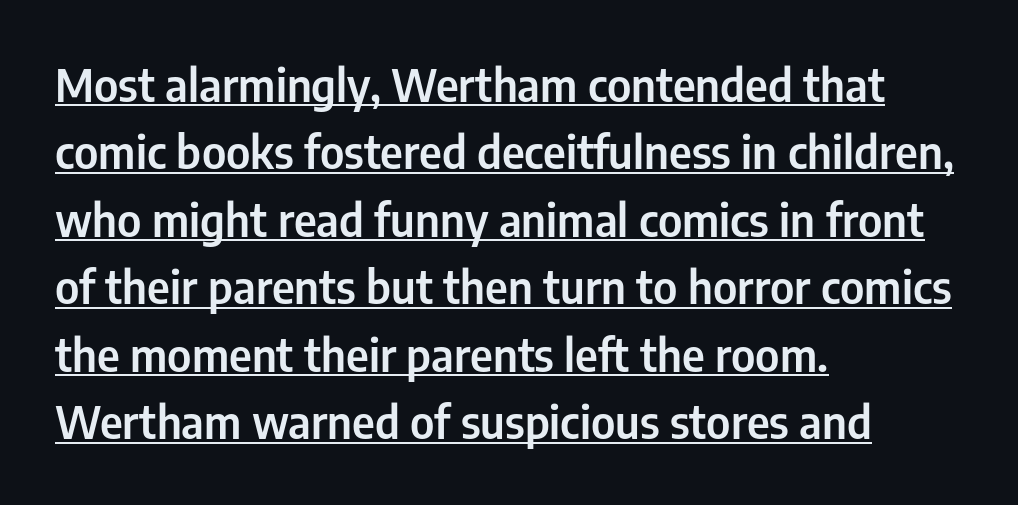
The passage shown is typeset with a sans-serif family. Observe the ordinary spacing: letters are neighbours, not strangers. One-word summary of the alignment: left. Leading matches the norm, producing a regular column. Spacing verdict: proportional, widths tailored to each character. Ascenders rise straight up at ninety degrees.
